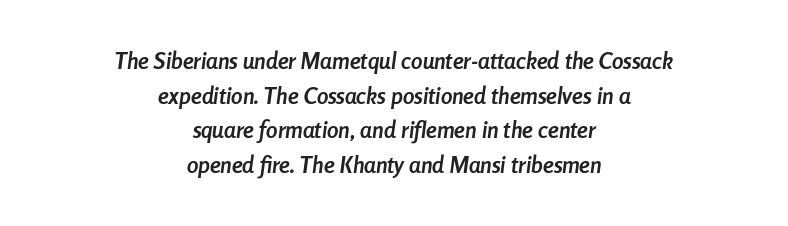
Short and long lines alike share a common midpoint. Characters follow at the spacing the type designer built in. The text carries the slant typical of an italic or oblique font. Emphasis by weight is at full strength: bold.
